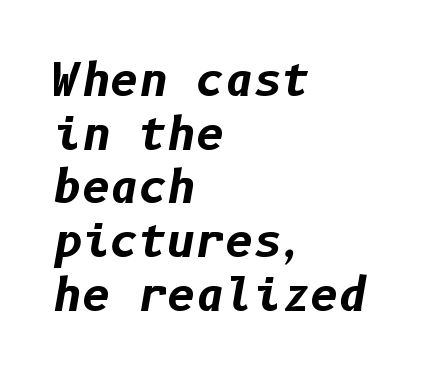
Q: Is the text bold? A: Yes.
Q: Is the text italic (slanted)? A: Yes, it leans right by about 10 degrees.
Q: Is the text underlined? A: No.
Q: How is the paragraph aligned? A: Left-aligned.
Q: Is the spacing between letters normal or unusually wide? A: Normal.
Q: Width (condensed, normal, or wide)? A: Normal.
Q: Stroke contrast? A: Low.
Q: x-height? A: Medium.
